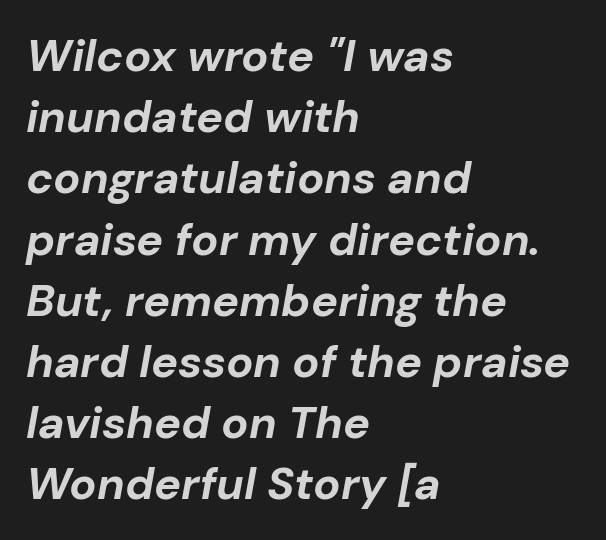
The image shows 45 px bold type, italic (leaning right); set left-aligned, normal line spacing (1.36x), normal letter spacing, not underlined; low stroke contrast and a medium x-height.
